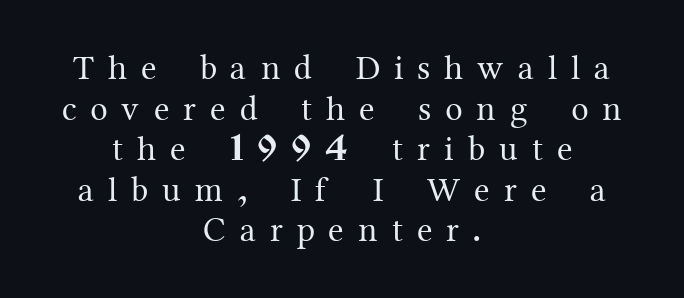
The image shows 35 px regular-weight serif type, upright; set centered, line spacing 1.16x, unusually wide letter spacing (+0.4 em), not underlined; medium stroke contrast and a medium x-height.
